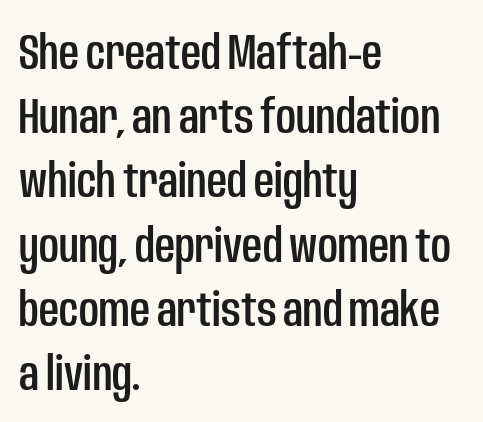
Descender tails drop into unmarked territory. Horizontally, the lines are justified to the leading edge only. How would I describe the line gaps? Plain and ordinary. A typesetter would call this proportional, since set widths differ per character.
